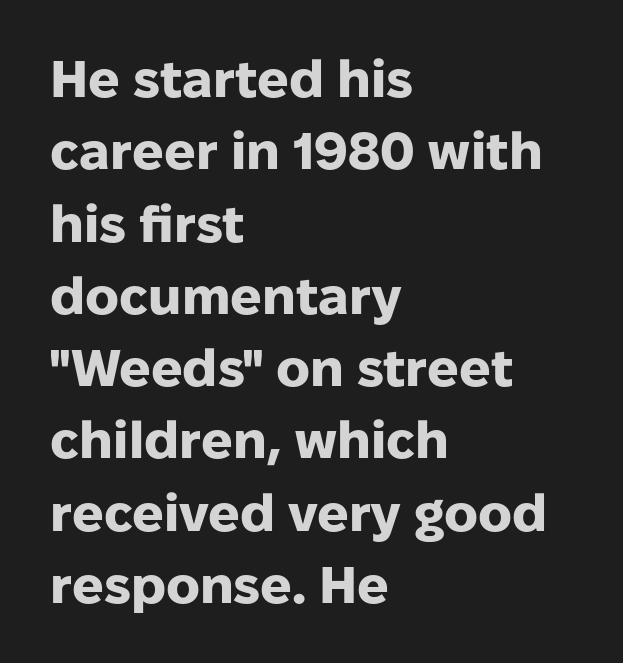
{"serif": "no", "italic": "no", "bold": "yes", "weight": "heavy", "width": "normal", "stroke_contrast": "low", "x_height": "medium", "monospaced": "no", "underline": "no", "align": "left", "line_spacing": "normal", "line_spacing_ratio": 1.39, "letter_spacing": "normal", "letter_spacing_em": 0.0, "glyph_px": 52}
